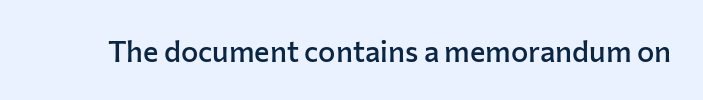
{"serif": "no", "italic": "no", "bold": "semi", "weight": "semibold", "width": "normal", "stroke_contrast": "low", "x_height": "medium", "monospaced": "no", "underline": "no", "letter_spacing": "normal", "letter_spacing_em": 0.0, "glyph_px": 29}
